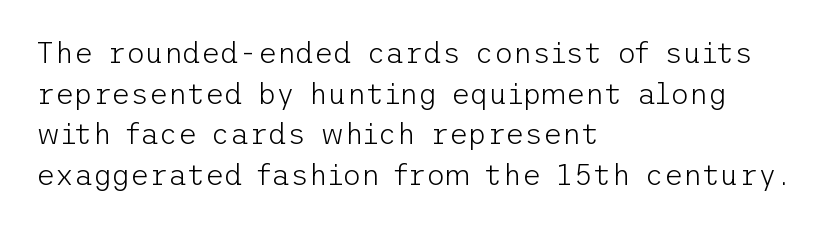
Q: Is the text bold? A: No.
Q: Is the text italic (slanted)? A: No, it is upright.
Q: Is the typeface a serif or a sans-serif typeface? A: Sans-serif.
Q: Is the text underlined? A: No.
Q: How is the paragraph aligned? A: Left-aligned.
Q: Is the spacing between letters normal or unusually wide? A: Normal.
Q: Is the spacing between lines tight, normal or loose? A: Normal.
Q: Width (condensed, normal, or wide)? A: Normal.
Q: Stroke contrast? A: Low.
Q: x-height? A: Medium.
